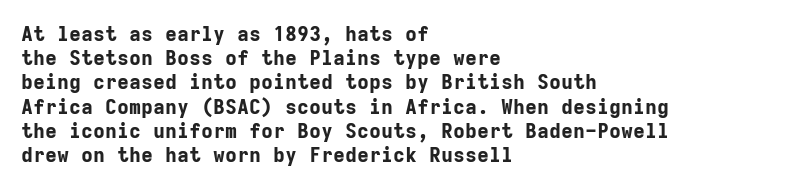
Descenders hang freely into open space. The paragraph has a hard left edge and a soft right edge. It's the straight-up-and-down kind of type. Observe the ordinary spacing: letters are neighbours, not strangers. Weight check: bold — yes, fully.
